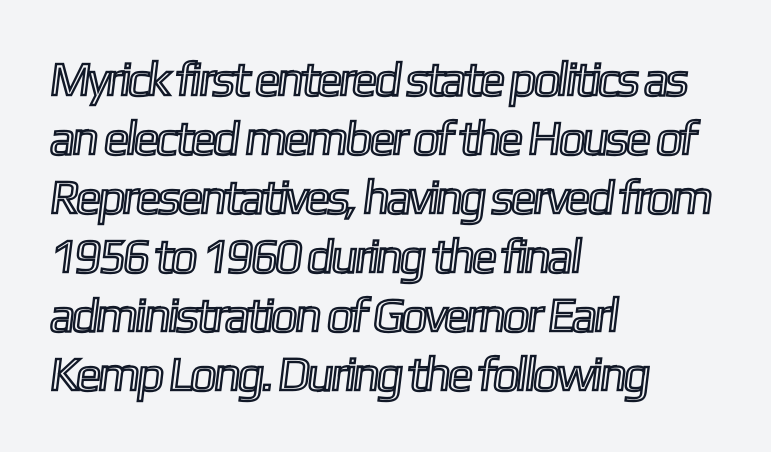
{"width": "condensed", "x_height": "medium", "monospaced": "no", "underline": "no", "align": "left", "line_spacing_ratio": 1.23, "letter_spacing": "normal", "letter_spacing_em": 0.0, "glyph_px": 48}
